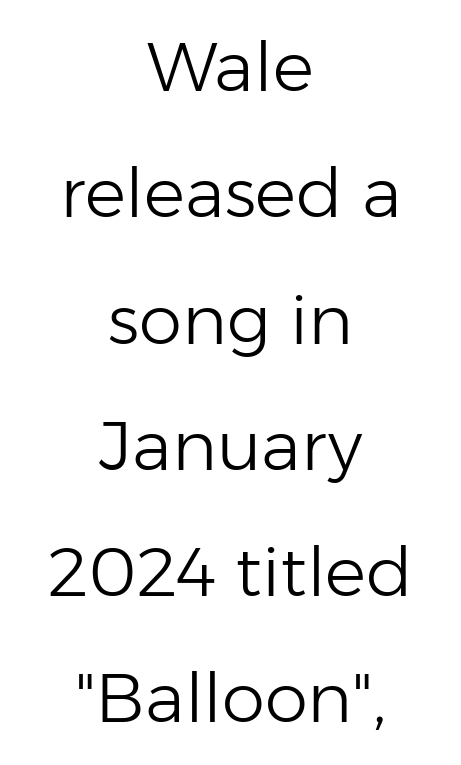
Q: Is the text bold? A: No.
Q: Is the text italic (slanted)? A: No, it is upright.
Q: Is the typeface a serif or a sans-serif typeface? A: Sans-serif.
Q: Is the text underlined? A: No.
Q: How is the paragraph aligned? A: Centered.
Q: Is the spacing between letters normal or unusually wide? A: Normal.
Q: Width (condensed, normal, or wide)? A: Normal.
Q: Stroke contrast? A: Low.
Q: x-height? A: Medium.
Q: Monospaced? A: No.
